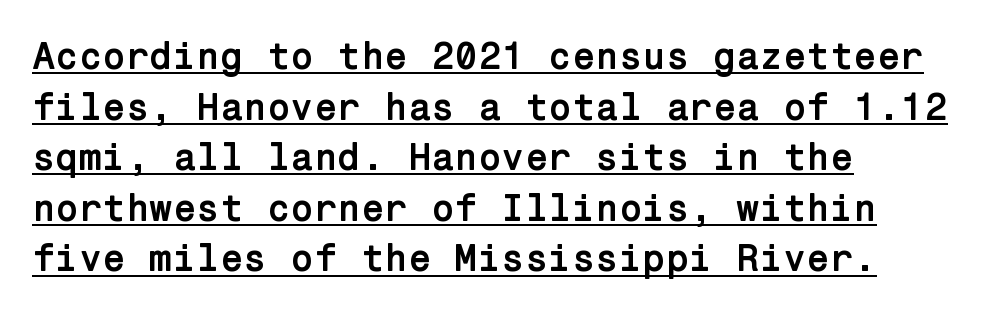
I'd describe the lettering as bold — thick and assertive. Is there an underline? Yes — a line sits under the letters. Here the glyphs are tracked normally, forming tight word shapes. No feet cap the strokes, marking this as sans-serif type. In CSS terms this would be text-align: left.
